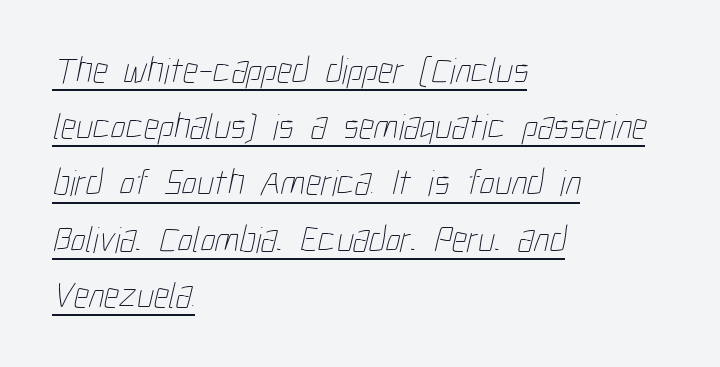
Q: Is the text bold? A: No.
Q: Is the text underlined? A: Yes.
Q: How is the paragraph aligned? A: Left-aligned.
Q: Is the spacing between letters normal or unusually wide? A: Normal.
Q: Is the spacing between lines tight, normal or loose? A: Normal.
Q: Width (condensed, normal, or wide)? A: Condensed.
Q: Stroke contrast? A: Low.
Q: x-height? A: Medium.
Q: Monospaced? A: No.
